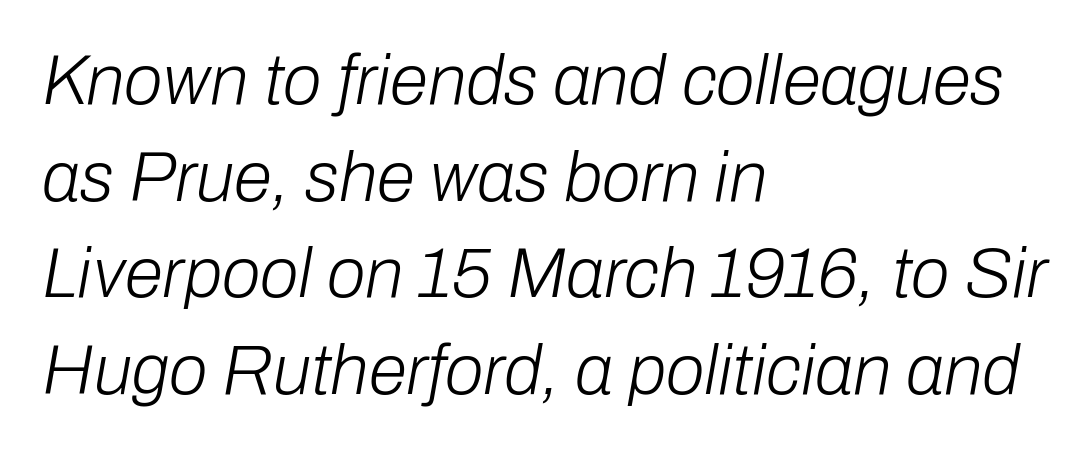
The lettering tilts uniformly, giving the passage an italic look. The area under the type is left untouched. Regarding leading, the lines here are spaced in the standard way. The font sits on the lighter half of the weight spectrum, regular included.
